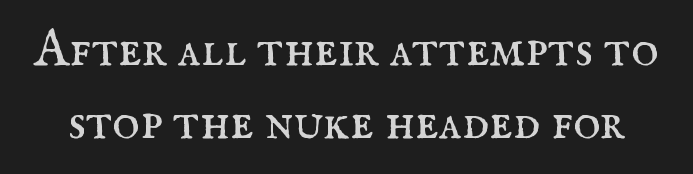
Tracking value appears to be zero — textbook default spacing. The specimen omits any rule beneath the text block's lines. These lines are rendered in a variable-pitch font. The face looks like a standard text weight, possibly lighter. The characters display serif detailing at their extremities. A roman cut, with each character standing at attention.
